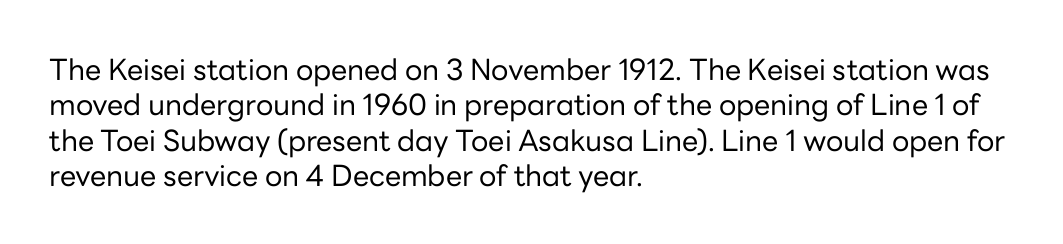
Q: Is the text bold? A: No.
Q: Is the text italic (slanted)? A: No, it is upright.
Q: Is the typeface a serif or a sans-serif typeface? A: Sans-serif.
Q: Is the text underlined? A: No.
Q: How is the paragraph aligned? A: Left-aligned.
Q: Is the spacing between letters normal or unusually wide? A: Normal.
Q: Width (condensed, normal, or wide)? A: Normal.
Q: Stroke contrast? A: Low.
Q: x-height? A: Medium.
Q: Monospaced? A: No.
